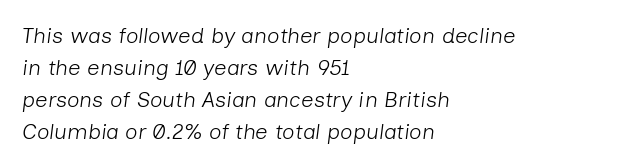
No letter is thick-stroked: the sample isn't bold. A typesetter would call this leading conventional body-copy spacing. Default kerning and tracking; the words read as compact shapes. Leftover space on each line is placed entirely after the last word. When letters slant like this, we call the style italic.
